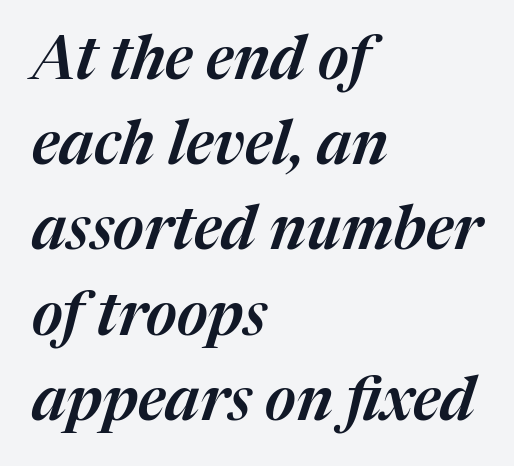
Q: Is the text italic (slanted)? A: Yes, it leans right by about 17 degrees.
Q: Is the text underlined? A: No.
Q: How is the paragraph aligned? A: Left-aligned.
Q: Is the spacing between letters normal or unusually wide? A: Normal.
Q: Is the spacing between lines tight, normal or loose? A: Normal.
Q: Width (condensed, normal, or wide)? A: Normal.
Q: Stroke contrast? A: Medium.
Q: x-height? A: Medium.
Q: Monospaced? A: No.
